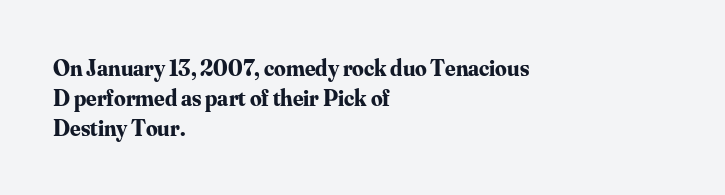
{"italic": "no", "bold": "yes", "underline": "no", "align": "left", "line_spacing": "normal", "line_spacing_ratio": 1.3, "letter_spacing": "normal", "letter_spacing_em": 0.0, "glyph_px": 23}
